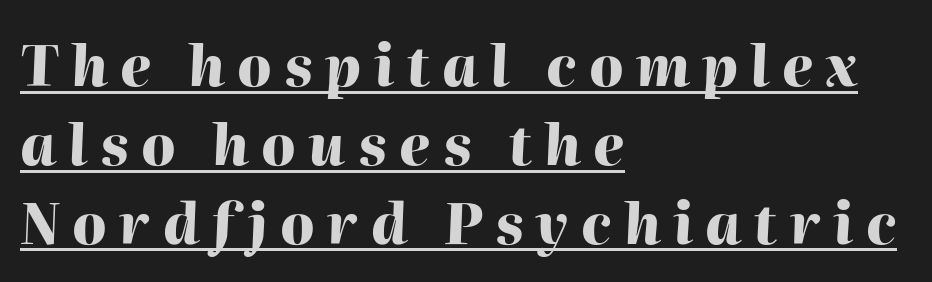
The text block is weighted toward the left margin, trailing off unevenly rightward. Has an underline been added? It has. The letters advance in unequal steps, a hallmark of proportional type. Characters are canted at an angle relative to the baseline's perpendicular. Tracking value appears strongly positive — letters spread wide. Bold? Absolutely — the strokes are thick and heavy.
